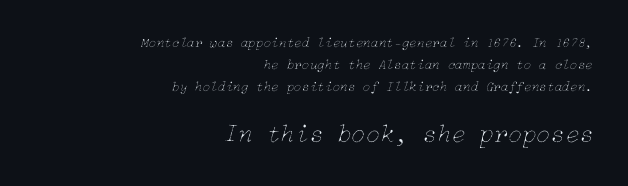
{"italic": "yes", "lean": "right", "slant_degrees": 15, "bold": "no", "underline": "no", "align": "right", "line_spacing": "normal", "line_spacing_ratio": 1.57, "letter_spacing": "normal", "letter_spacing_em": 0.0, "larger_block": "second", "size_ratio": 1.86, "glyph_px": 26}
